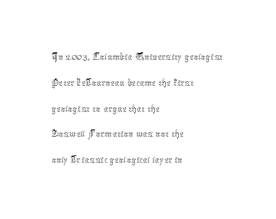
Q: Is the text bold? A: No.
Q: Is the text italic (slanted)? A: No, it is upright.
Q: Is the text underlined? A: No.
Q: How is the paragraph aligned? A: Left-aligned.
Q: Is the spacing between letters normal or unusually wide? A: Normal.
Q: Is the spacing between lines tight, normal or loose? A: Tight.
